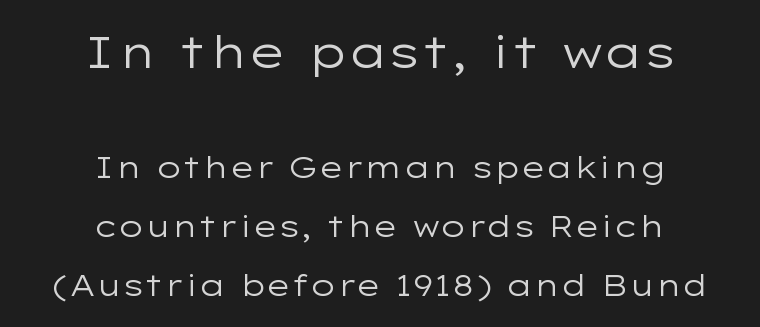
{"serif": "no", "italic": "no", "bold": "no", "weight": "regular", "width": "wide", "stroke_contrast": "low", "x_height": "medium", "monospaced": "no", "underline": "no", "align": "center", "line_spacing": "loose", "line_spacing_ratio": 1.97, "letter_spacing": "normal", "letter_spacing_em": 0.0, "larger_block": "first", "size_ratio": 1.5, "glyph_px": 45}
